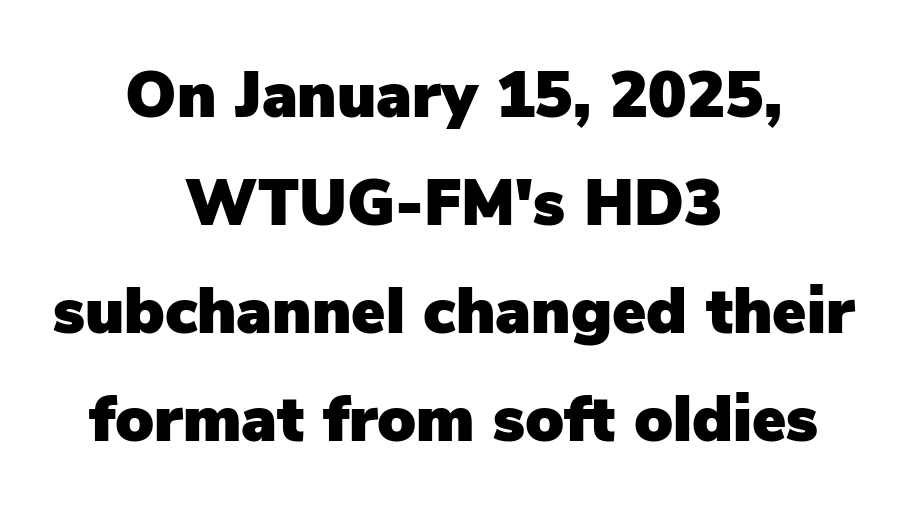
Q: Is the text italic (slanted)? A: No, it is upright.
Q: Is the typeface a serif or a sans-serif typeface? A: Sans-serif.
Q: Is the text underlined? A: No.
Q: How is the paragraph aligned? A: Centered.
Q: Is the spacing between letters normal or unusually wide? A: Normal.
Q: Is the spacing between lines tight, normal or loose? A: Normal.
Q: Width (condensed, normal, or wide)? A: Normal.
Q: Stroke contrast? A: Low.
Q: x-height? A: Medium.
Q: Monospaced? A: No.
